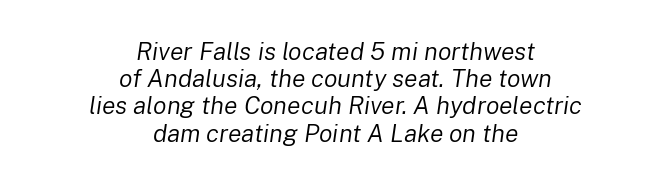
Q: Is the text bold? A: No.
Q: Is the text italic (slanted)? A: Yes, it leans right by about 8 degrees.
Q: Is the text underlined? A: No.
Q: How is the paragraph aligned? A: Centered.
Q: Is the spacing between letters normal or unusually wide? A: Normal.
Q: Is the spacing between lines tight, normal or loose? A: Tight.
